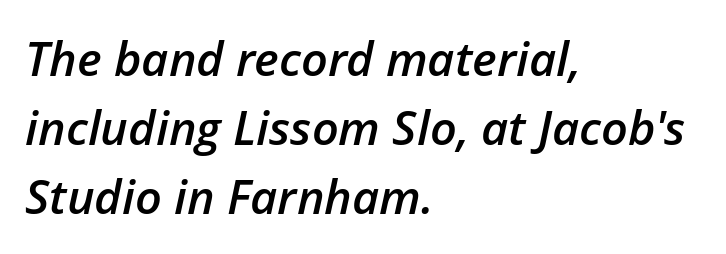
Q: Is the text bold? A: Semi-bold.
Q: Is the text italic (slanted)? A: Yes, it leans right by about 12 degrees.
Q: Is the text underlined? A: No.
Q: How is the paragraph aligned? A: Left-aligned.
Q: Is the spacing between letters normal or unusually wide? A: Normal.
Q: Is the spacing between lines tight, normal or loose? A: Normal.
Q: Width (condensed, normal, or wide)? A: Normal.
Q: Stroke contrast? A: Low.
Q: x-height? A: Medium.
Q: Monospaced? A: No.
